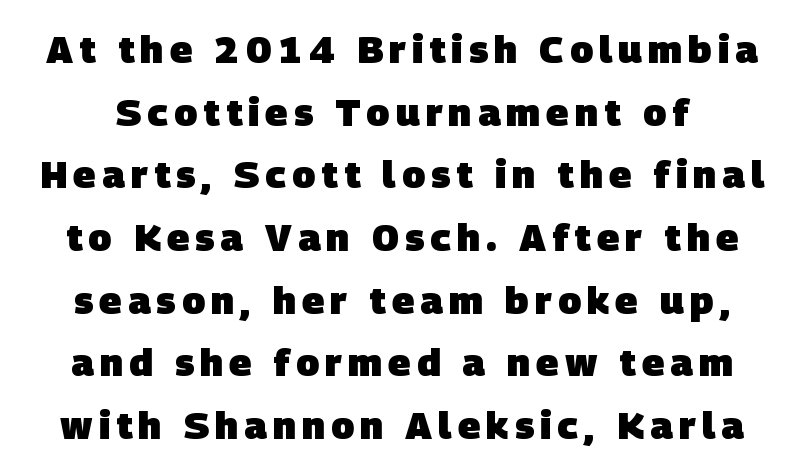
The image shows 38 px heavy sans-serif type; set normal line spacing (1.65x), not underlined; low stroke contrast and a large x-height.
